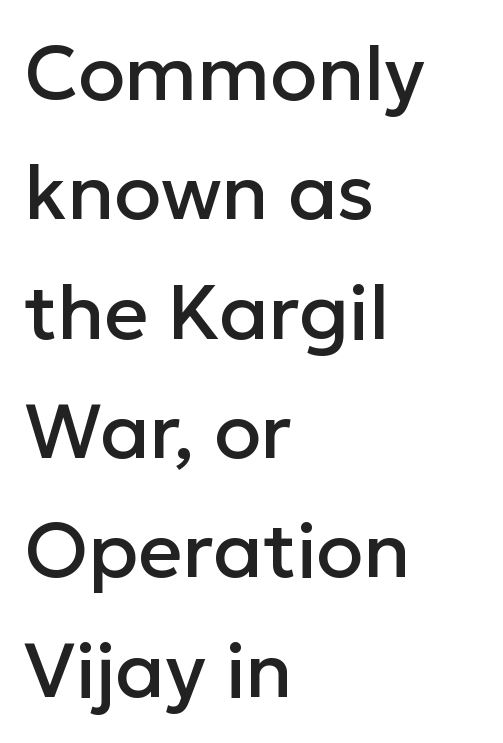
Q: Is the text italic (slanted)? A: No, it is upright.
Q: Is the typeface a serif or a sans-serif typeface? A: Sans-serif.
Q: Is the text underlined? A: No.
Q: How is the paragraph aligned? A: Left-aligned.
Q: Is the spacing between letters normal or unusually wide? A: Normal.
Q: Is the spacing between lines tight, normal or loose? A: Normal.
Q: Width (condensed, normal, or wide)? A: Normal.
Q: Stroke contrast? A: Low.
Q: x-height? A: Medium.
Q: Monospaced? A: No.
